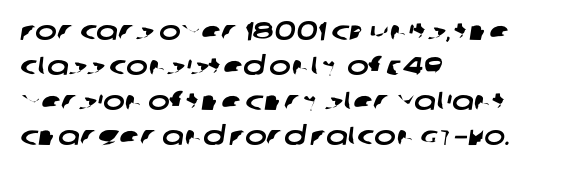
Glance below the letters and you will spot only blank space. A typesetter would call this leading conventional body-copy spacing. Nothing unusual about the tracking: characters are spaced as the font intends. The text block is weighted toward the left margin, trailing off unevenly rightward.
